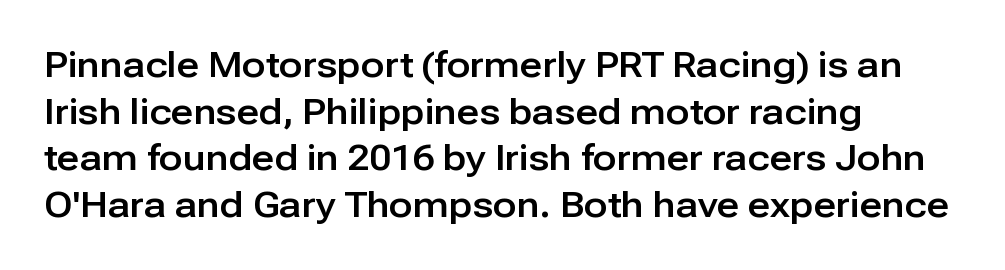
You can tell from the bare stems that sans-serif type was used. The ragged edge is on the right, which tells us the setting is flush left. Characters follow at the spacing the type designer built in. Leading matches the norm, producing a regular column. The face used here is proportionally spaced, like ordinary book or web type.
